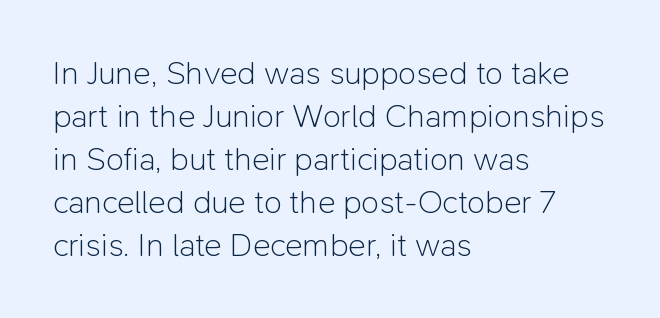
Q: Is the text bold? A: No.
Q: Is the text italic (slanted)? A: No, it is upright.
Q: Is the typeface a serif or a sans-serif typeface? A: Sans-serif.
Q: Is the text underlined? A: No.
Q: How is the paragraph aligned? A: Left-aligned.
Q: Is the spacing between letters normal or unusually wide? A: Normal.
Q: Is the spacing between lines tight, normal or loose? A: Normal.
Q: Width (condensed, normal, or wide)? A: Normal.
Q: Stroke contrast? A: Low.
Q: x-height? A: Medium.
Q: Monospaced? A: No.
